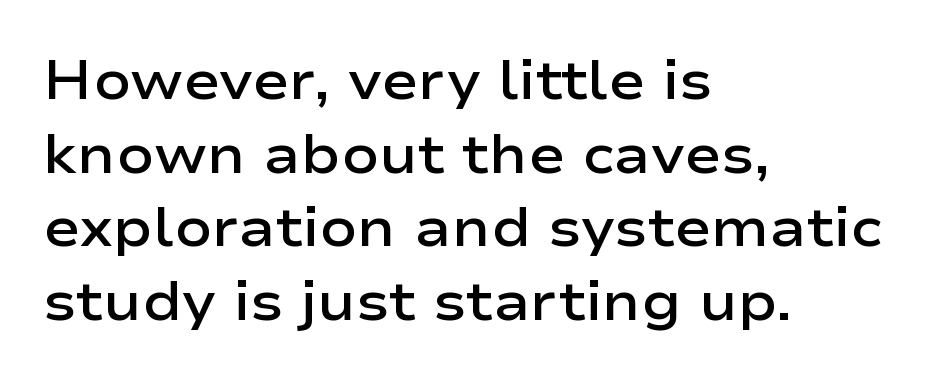
Check under the words: just untouched page. A typesetter would mark this as roman, not italic. Character widths vary here, with narrow letters taking less room than wide ones. A typesetter would call this zero additional tracking.
